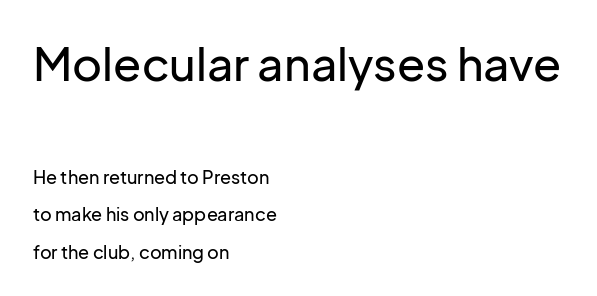
Q: Is the text italic (slanted)? A: No, it is upright.
Q: Is the typeface a serif or a sans-serif typeface? A: Sans-serif.
Q: Is the text underlined? A: No.
Q: How is the paragraph aligned? A: Left-aligned.
Q: Is the spacing between letters normal or unusually wide? A: Normal.
Q: Is the spacing between lines tight, normal or loose? A: Loose.
Q: Which block of text is set in a larger size, the first (top) or the second (bottom)? A: The first (top) one.
Q: Width (condensed, normal, or wide)? A: Normal.
Q: Stroke contrast? A: Low.
Q: x-height? A: Medium.
Q: Monospaced? A: No.
